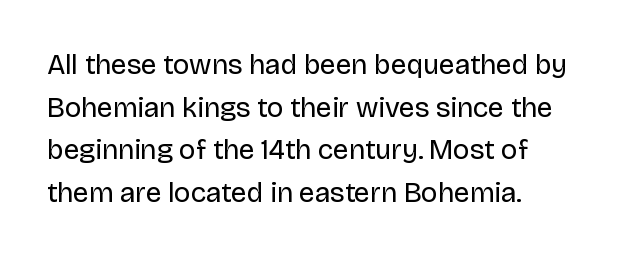
Words float on clear page, feet unadorned. In terms of letterform style, serifs are entirely absent. Posture: vertical. The weight tops out at a normal text grade. The vertical gap from one line to the next is medium. Honestly, the letter spacing is just normal — you wouldn't notice it.
